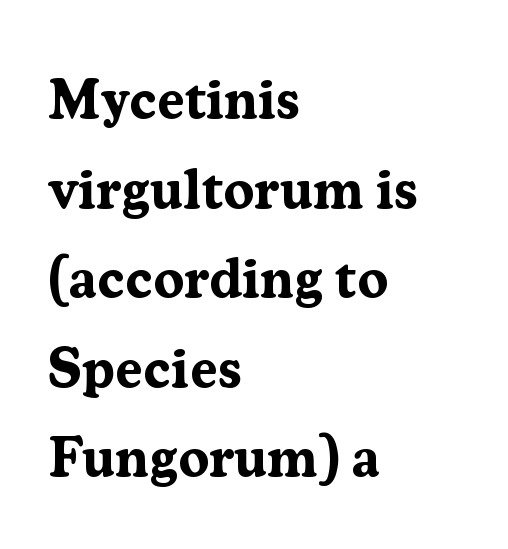
{"serif": "yes", "italic": "no", "bold": "yes", "weight": "bold", "width": "normal", "stroke_contrast": "medium", "x_height": "medium", "monospaced": "no", "underline": "no", "align": "left", "line_spacing": "normal", "line_spacing_ratio": 1.6, "letter_spacing": "normal", "letter_spacing_em": 0.0, "glyph_px": 56}
